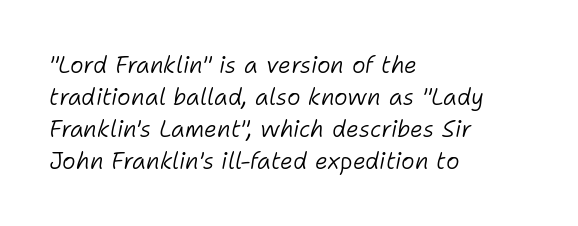
{"italic": "yes", "lean": "right", "slant_degrees": 11, "bold": "no", "underline": "no", "align": "left", "line_spacing": "normal", "line_spacing_ratio": 1.39, "letter_spacing": "normal", "letter_spacing_em": 0.0, "glyph_px": 23}
